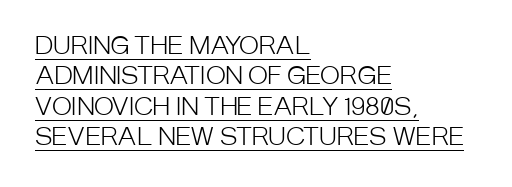
{"italic": "no", "bold": "no", "underline": "yes", "align": "left", "line_spacing": "normal", "line_spacing_ratio": 1.27, "letter_spacing": "normal", "letter_spacing_em": 0.0, "glyph_px": 24}
